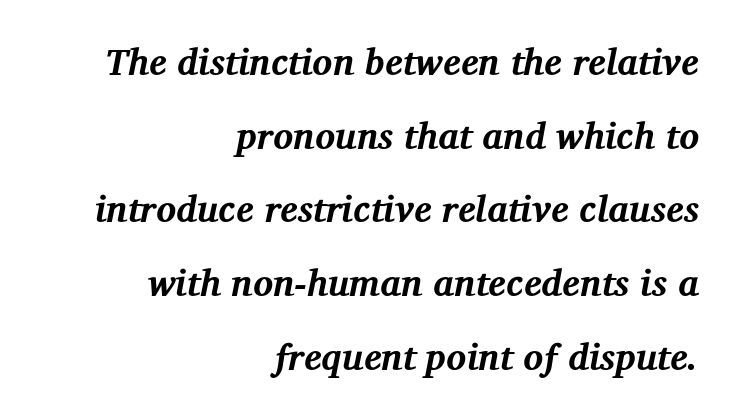
{"serif": "yes", "italic": "yes", "lean": "right", "slant_degrees": 12, "bold": "yes", "weight": "bold", "width": "normal", "stroke_contrast": "medium", "x_height": "medium", "monospaced": "no", "underline": "no", "align": "right", "line_spacing": "loose", "line_spacing_ratio": 1.99, "letter_spacing": "normal", "letter_spacing_em": 0.0, "glyph_px": 37}
